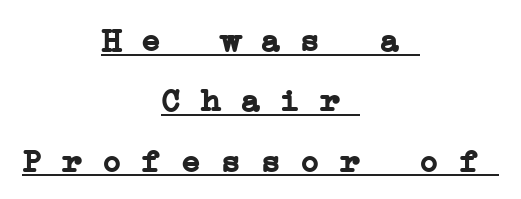
A typesetter would call this monospace, since all characters share one set width. Is the type bold? Yes — the strokes are clearly thick and heavy. The rendered words wear a rule along their underside. In terms of letterspacing, this is plain default setting. Classification — serif. If you folded the block vertically in half, each line would mirror itself in length.
